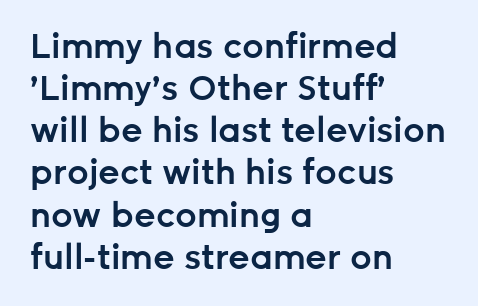
{"serif": "no", "italic": "no", "bold": "semi", "weight": "semibold", "width": "normal", "stroke_contrast": "low", "x_height": "medium", "monospaced": "no", "underline": "no", "align": "left", "line_spacing_ratio": 1.24, "letter_spacing": "normal", "letter_spacing_em": 0.0, "glyph_px": 34}
